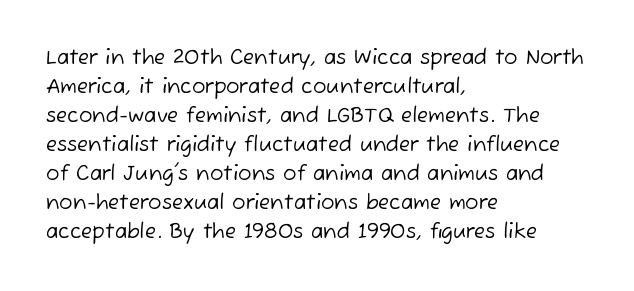
The image shows 20 px text type; set left-aligned, normal line spacing (1.45x), normal letter spacing, not underlined.
